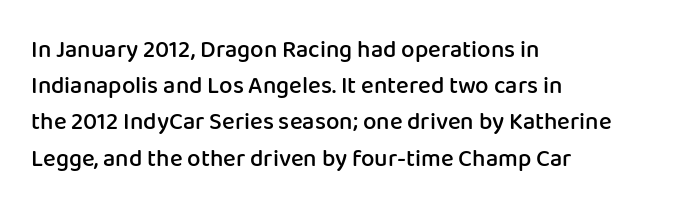
Quick note: not italic, upright. The baseline area is clear. Short and long lines alike share a common starting point at left. Students, observe: this is what conventionally led text looks like.
